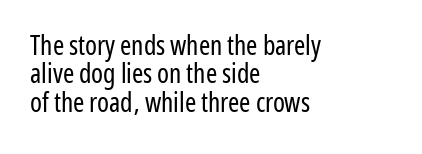
The image shows 27 px text type, upright; set left-aligned, tight line spacing (1.05x), normal letter spacing, not underlined.
